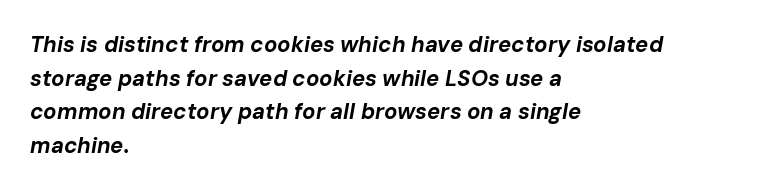
The image shows 22 px bold type, italic (leaning right); set left-aligned, normal line spacing (1.53x), normal letter spacing, not underlined.
